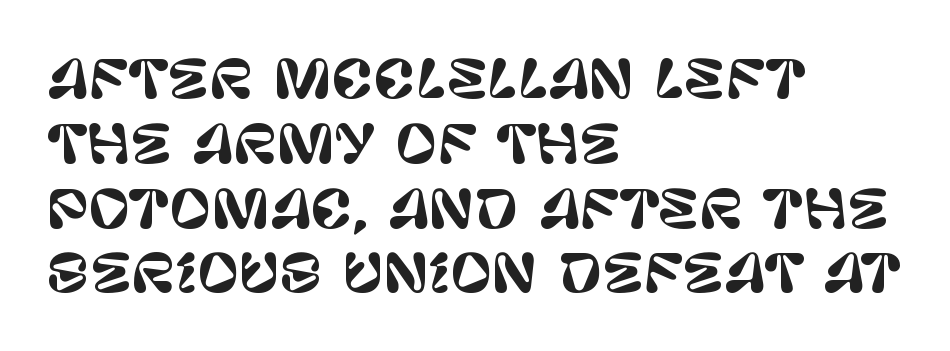
Note the varied advance widths — an 'i' is clearly narrower than an 'm'. A clean baseline with only descenders dipping below it. Here the glyphs are tracked normally, forming tight word shapes. A classic flush-left, rag-right setting is used for this passage.
